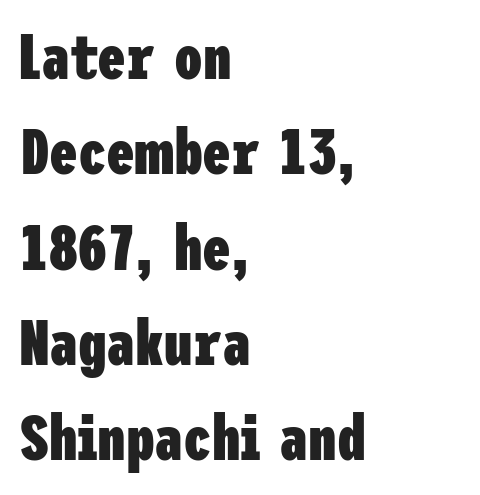
The designer went with a sans here, leaving each stem footless. In terms of leading, this rendering sits right in the middle. Check the space under the baseline: it is left empty. Students, note that the glyphs here touch the page at normal intervals. Short and long lines alike share a common starting point at left.
